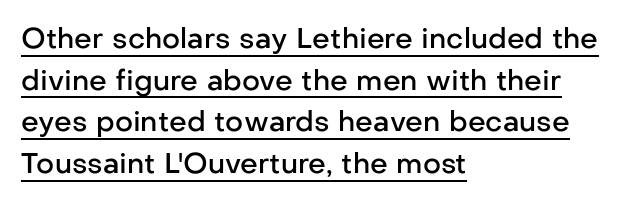
Q: Is the text bold? A: Semi-bold.
Q: Is the text italic (slanted)? A: No, it is upright.
Q: Is the typeface a serif or a sans-serif typeface? A: Sans-serif.
Q: Is the text underlined? A: Yes.
Q: How is the paragraph aligned? A: Left-aligned.
Q: Is the spacing between letters normal or unusually wide? A: Normal.
Q: Is the spacing between lines tight, normal or loose? A: Normal.
Q: Width (condensed, normal, or wide)? A: Normal.
Q: Stroke contrast? A: Low.
Q: x-height? A: Medium.
Q: Monospaced? A: No.
